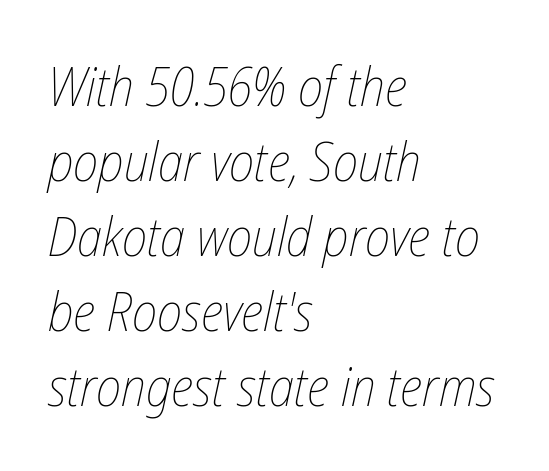
{"italic": "yes", "lean": "right", "slant_degrees": 12, "bold": "no", "weight": "thin", "width": "condensed", "stroke_contrast": "low", "x_height": "medium", "monospaced": "no", "underline": "no", "align": "left", "line_spacing": "normal", "line_spacing_ratio": 1.39, "letter_spacing": "normal", "letter_spacing_em": 0.0, "glyph_px": 54}
